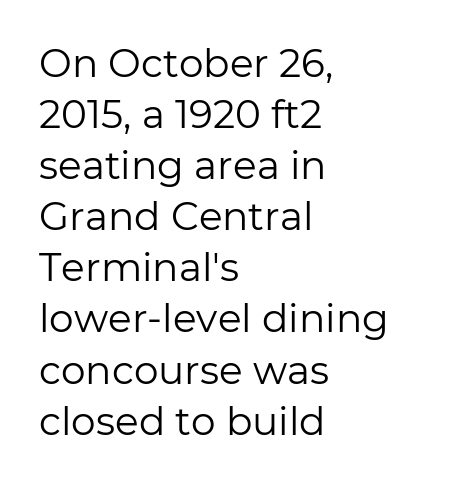
The image shows 39 px regular-weight sans-serif type, upright; set left-aligned, normal line spacing (1.31x), normal letter spacing, not underlined; low stroke contrast and a medium x-height.
